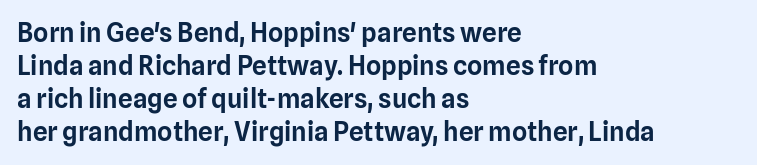
Q: Is the text italic (slanted)? A: No, it is upright.
Q: Is the text underlined? A: No.
Q: How is the paragraph aligned? A: Left-aligned.
Q: Is the spacing between letters normal or unusually wide? A: Normal.
Q: Is the spacing between lines tight, normal or loose? A: Normal.
